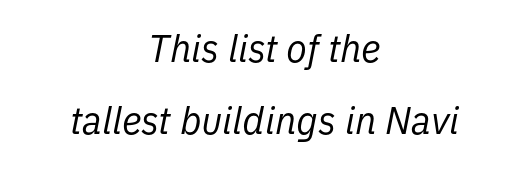
The image shows 38 px regular-weight type, italic (leaning right); set centered, loose line spacing (1.9x), normal letter spacing, not underlined; low stroke contrast and a medium x-height.
